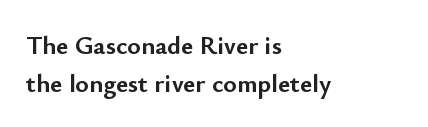
Q: Is the text bold? A: Yes.
Q: Is the text italic (slanted)? A: No, it is upright.
Q: Is the text underlined? A: No.
Q: How is the paragraph aligned? A: Left-aligned.
Q: Is the spacing between letters normal or unusually wide? A: Normal.
Q: Is the spacing between lines tight, normal or loose? A: Normal.
